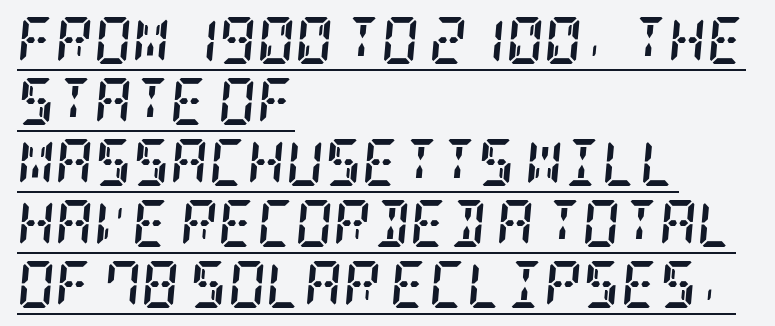
The image shows 47 px semibold, condensed serif type, italic (leaning right); set left-aligned, normal line spacing (1.3x), normal letter spacing, underlined; low stroke contrast and a large x-height.
